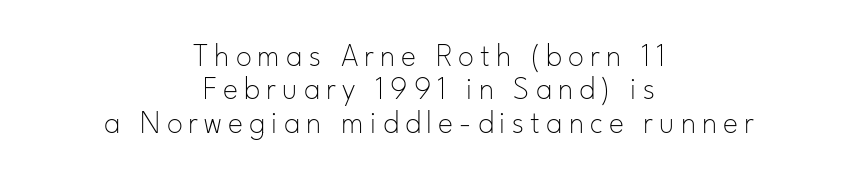
The image shows 32 px thin sans-serif type, upright; set centered, tight line spacing (1.04x), not underlined; low stroke contrast and a small x-height.
